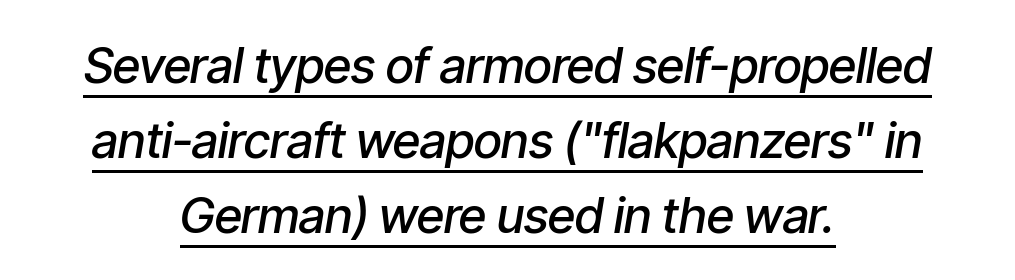
A rule runs beneath these lines of type. Short and long lines alike share a common midpoint. Tracking value appears to be zero — textbook default spacing. The vertical gap from one line to the next is medium.
